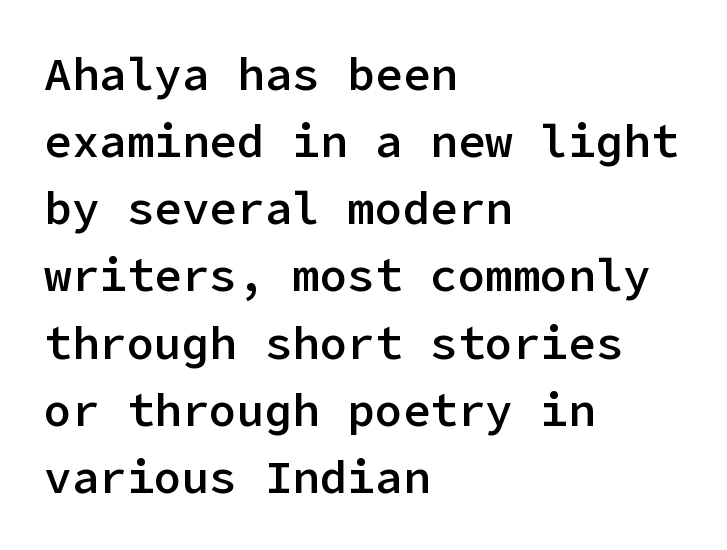
The letterforms sit shoulder to shoulder at normal distance. Nothing sits at the stroke ends, so this counts as sans-serif. The block of text has a typical density, with ordinary space between rows. Reading down the block, your eye returns to a fixed left position each line.
